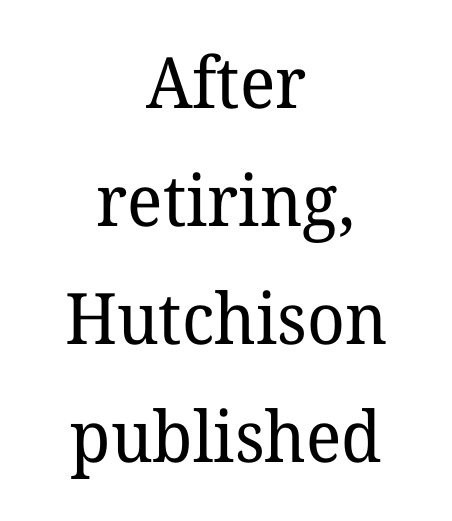
The image shows 71 px regular-weight serif type, upright; set centered, normal line spacing (1.66x), normal letter spacing, not underlined; low stroke contrast and a medium x-height.
